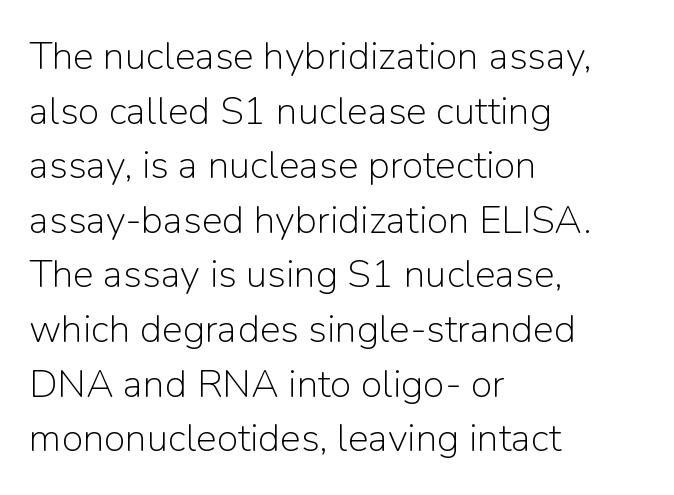
The line texture is even and compact thanks to regular tracking. Quick note: underline off. Does the type have serifs? No, each stem ends abruptly. Varying glyph widths throughout — classic text-font behaviour. The letters stand straight up with perfectly vertical stems.
